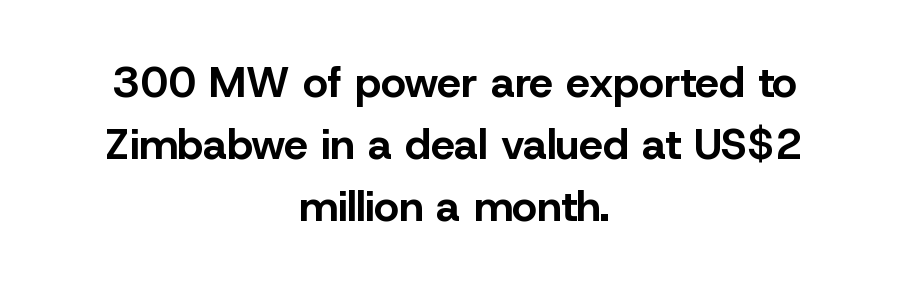
The rendering positions every line midway between the sides. Does the lettering tilt? It doesn't — this is upright. Lines of text with bare space underneath. The gaps between neighbouring characters are ordinary and unremarkable.
